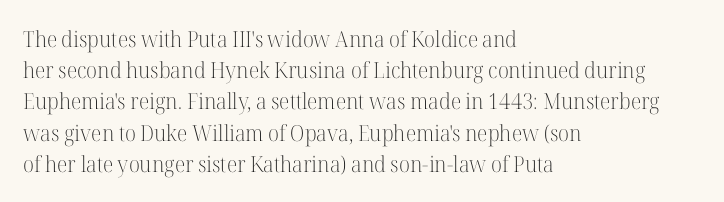
The image shows 22 px text type, upright; set left-aligned, normal line spacing (1.42x), normal letter spacing, not underlined.
